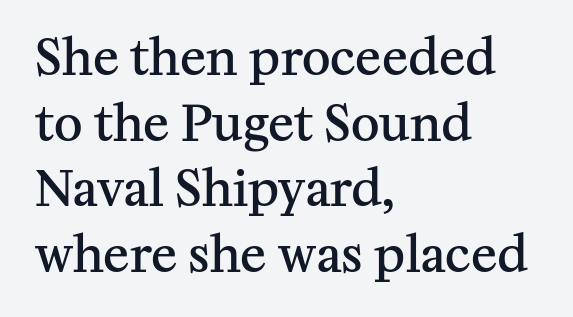
Leading matches the norm, producing a regular column. The typeface chosen for these lines features serifs. Lines of text with bare space underneath. The lettering holds an erect, upright posture throughout.
